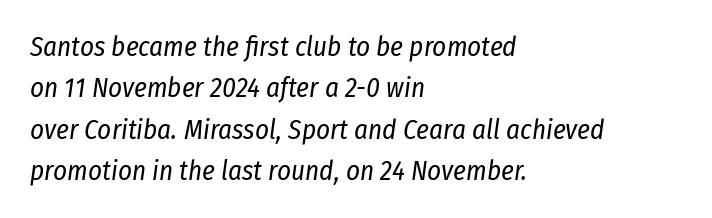
A quiet, ordinary-to-light weight characterises the typeface. Anything drawn beneath the words? Only blank space. This rendering uses left alignment, leaving the right contour irregular. Nothing unusual about the tracking: characters are spaced as the font intends. Is the type slanted? Yes — the strokes lean at a clear angle.
